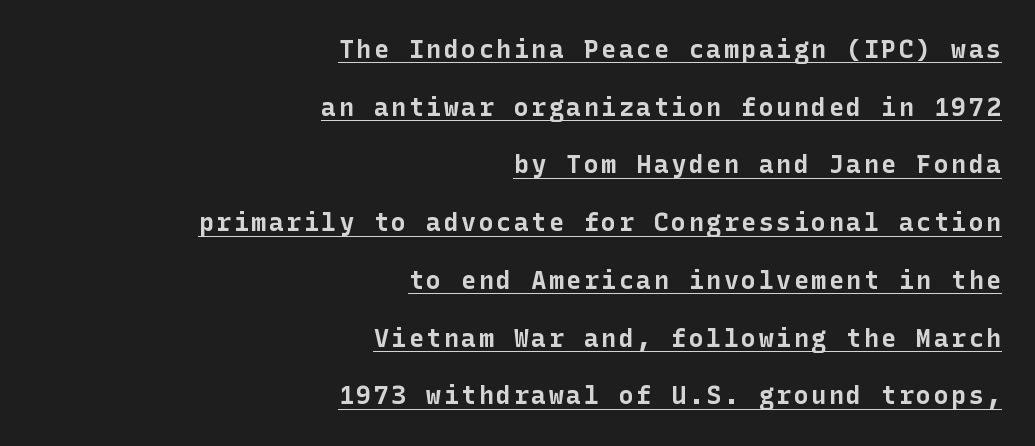
{"italic": "no", "bold": "yes", "underline": "yes", "align": "right", "line_spacing": "loose", "line_spacing_ratio": 2.31, "glyph_px": 25}
